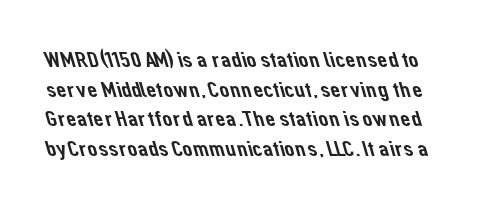
The image shows 22 px text type; set normal line spacing (1.35x), normal letter spacing, not underlined.
